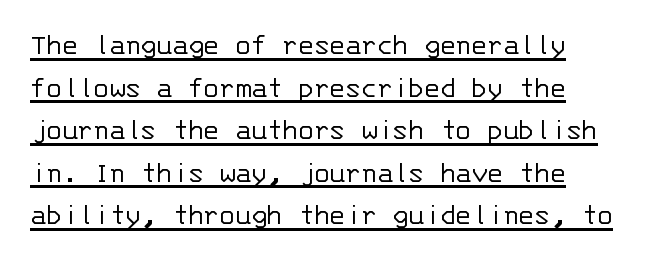
{"serif": "no", "italic": "no", "bold": "no", "weight": "light", "width": "normal", "stroke_contrast": "low", "x_height": "large", "monospaced": "yes", "underline": "yes", "line_spacing": "normal", "line_spacing_ratio": 1.33, "letter_spacing": "normal", "letter_spacing_em": 0.0, "glyph_px": 32}
